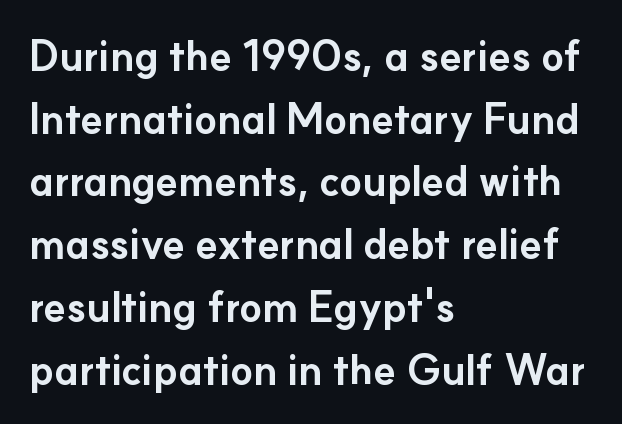
{"serif": "no", "italic": "no", "bold": "yes", "weight": "bold", "width": "normal", "stroke_contrast": "low", "x_height": "small", "monospaced": "no", "underline": "no", "align": "left", "line_spacing": "normal", "line_spacing_ratio": 1.53, "letter_spacing": "normal", "letter_spacing_em": 0.0, "glyph_px": 41}
